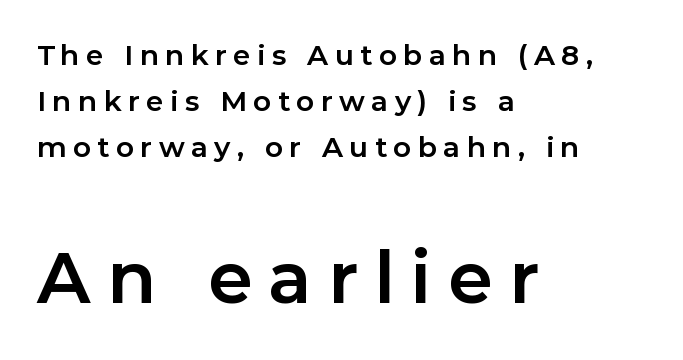
The image shows 71 px bold sans-serif type, upright; set left-aligned, normal line spacing (1.65x), unusually wide letter spacing (+0.23 em), not underlined; the second (bottom) block is 2.54x larger; low stroke contrast and a medium x-height.
